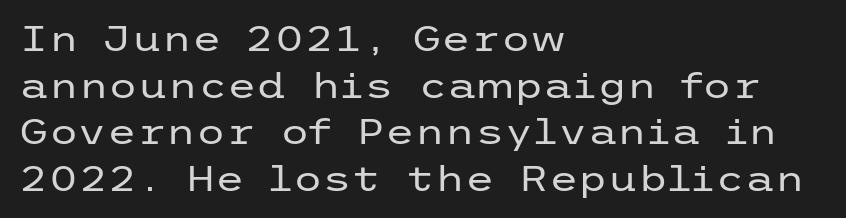
{"serif": "no", "italic": "no", "bold": "no", "weight": "regular", "width": "wide", "stroke_contrast": "low", "x_height": "medium", "underline": "no", "align": "left", "line_spacing": "normal", "line_spacing_ratio": 1.37, "letter_spacing": "normal", "letter_spacing_em": 0.0, "glyph_px": 34}
